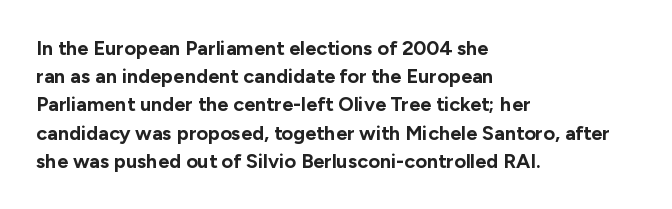
{"italic": "no", "bold": "yes", "underline": "no", "align": "left", "line_spacing": "normal", "line_spacing_ratio": 1.41, "letter_spacing": "normal", "letter_spacing_em": 0.0, "glyph_px": 20}
